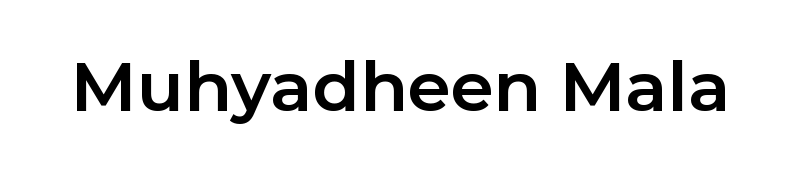
{"serif": "no", "italic": "no", "bold": "yes", "weight": "bold", "width": "normal", "stroke_contrast": "low", "x_height": "medium", "monospaced": "no", "underline": "no", "letter_spacing": "normal", "letter_spacing_em": 0.0, "glyph_px": 69}
